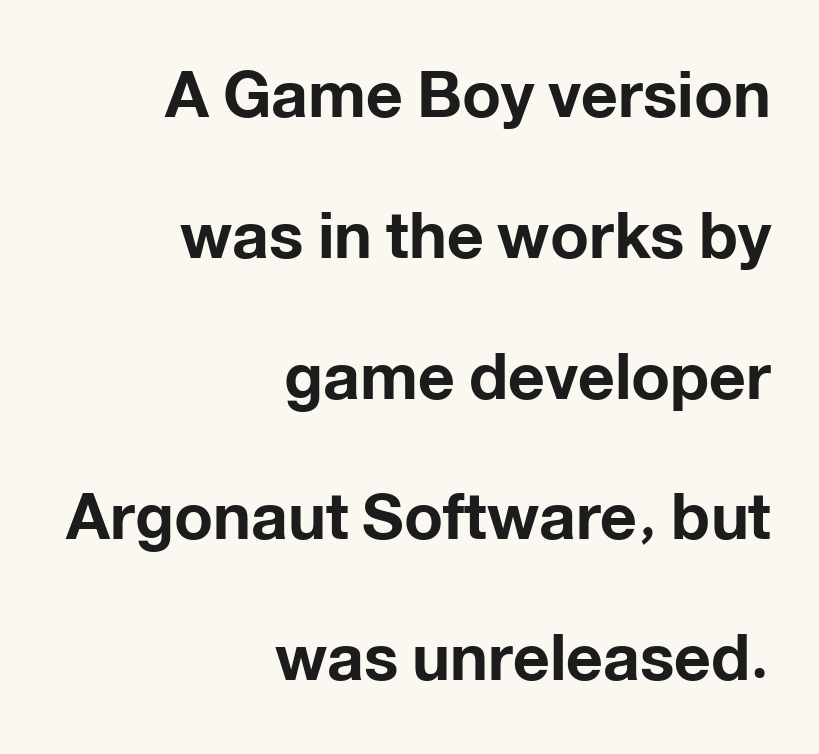
Tall strokes in this sample are plumb rather than angled. Nothing sits at the stroke ends, so this counts as sans-serif. The rendering uses natural spacing where letterforms have individual widths. The typesetting leans heavy: a genuine bold. Typeset ragged left — the right edge is the straight one. The tracking reads as untouched default to a designer's eye.
